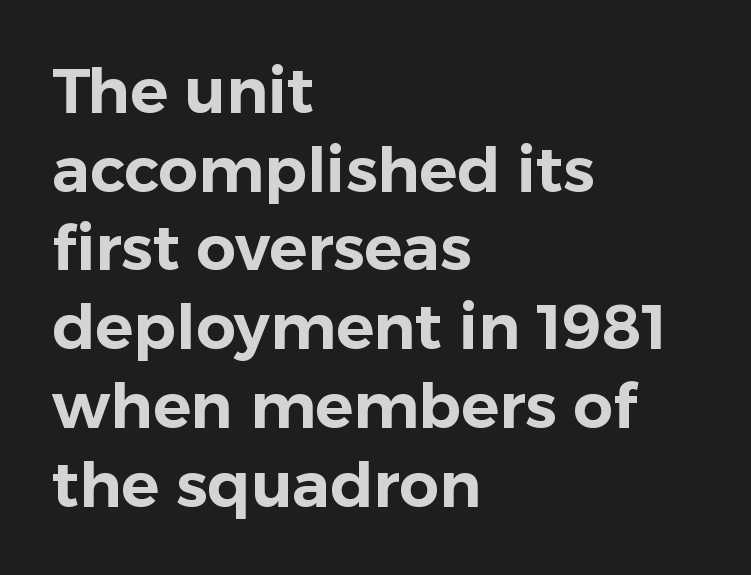
The image shows 63 px sans-serif type, upright; set left-aligned, normal line spacing (1.25x), normal letter spacing, not underlined; low stroke contrast and a medium x-height.
